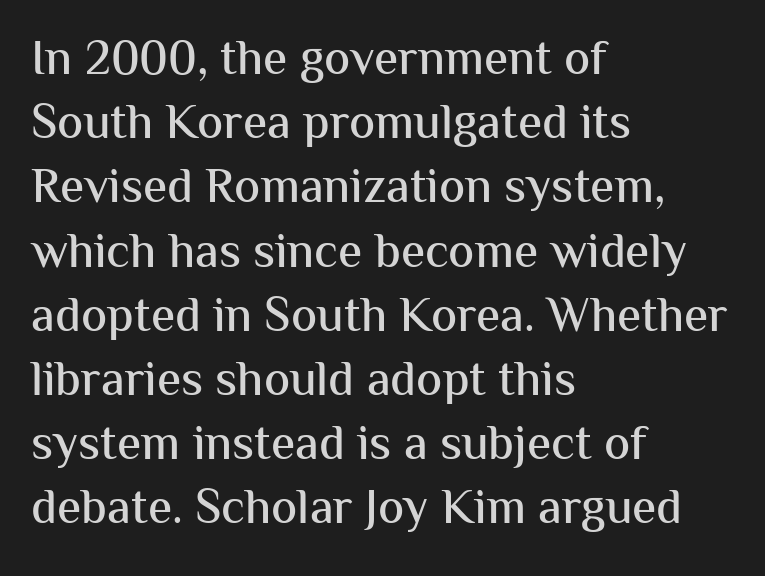
Q: Is the text italic (slanted)? A: No, it is upright.
Q: Is the typeface a serif or a sans-serif typeface? A: Sans-serif.
Q: Is the text underlined? A: No.
Q: How is the paragraph aligned? A: Left-aligned.
Q: Is the spacing between letters normal or unusually wide? A: Normal.
Q: Is the spacing between lines tight, normal or loose? A: Normal.
Q: Width (condensed, normal, or wide)? A: Normal.
Q: Stroke contrast? A: Medium.
Q: x-height? A: Medium.
Q: Monospaced? A: No.
